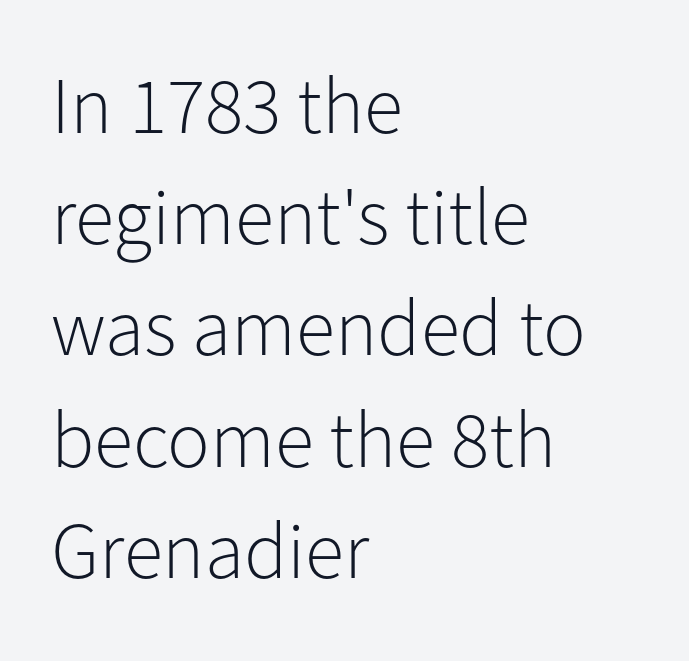
The image shows 80 px light sans-serif type, upright; set left-aligned, normal line spacing (1.39x), normal letter spacing, not underlined; low stroke contrast and a medium x-height.
